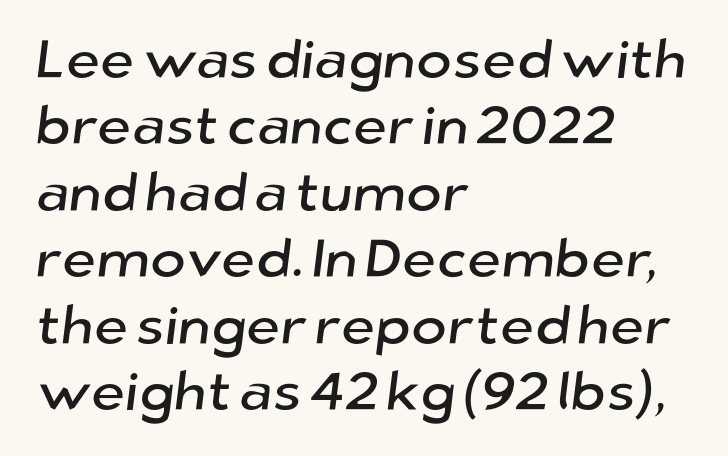
Has an underline been added? It has not. No feet cap the strokes, marking this as sans-serif type. The rag falls on the right side of this text block. Nothing unusual about the tracking: characters are spaced as the font intends. The letters advance in unequal steps, a hallmark of proportional type.
